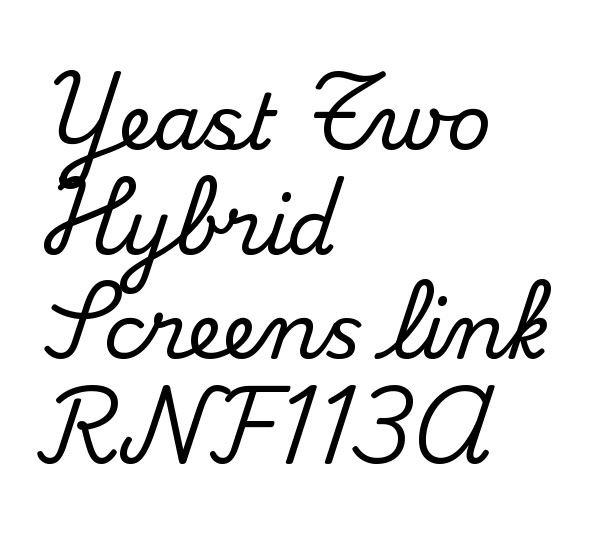
{"width": "normal", "stroke_contrast": "medium", "x_height": "small", "monospaced": "no", "underline": "no", "align": "left", "line_spacing": "normal", "line_spacing_ratio": 1.36, "letter_spacing": "normal", "letter_spacing_em": 0.0, "glyph_px": 77}
